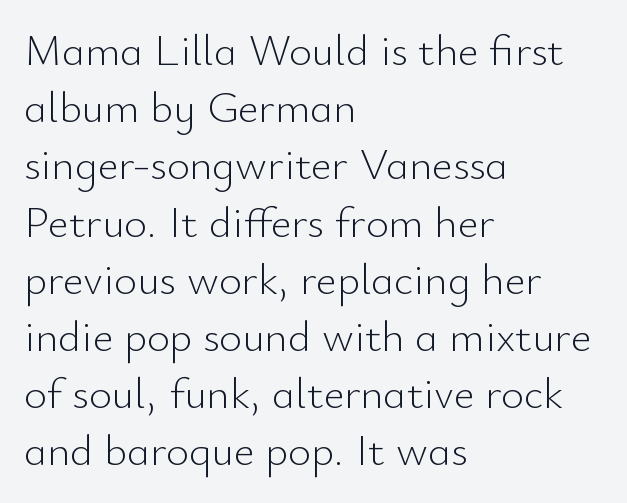
Q: Is the text bold? A: No.
Q: Is the text italic (slanted)? A: No, it is upright.
Q: Is the typeface a serif or a sans-serif typeface? A: Sans-serif.
Q: Is the text underlined? A: No.
Q: How is the paragraph aligned? A: Left-aligned.
Q: Is the spacing between letters normal or unusually wide? A: Normal.
Q: Is the spacing between lines tight, normal or loose? A: Normal.
Q: Width (condensed, normal, or wide)? A: Normal.
Q: Stroke contrast? A: Low.
Q: x-height? A: Small.
Q: Monospaced? A: No.
